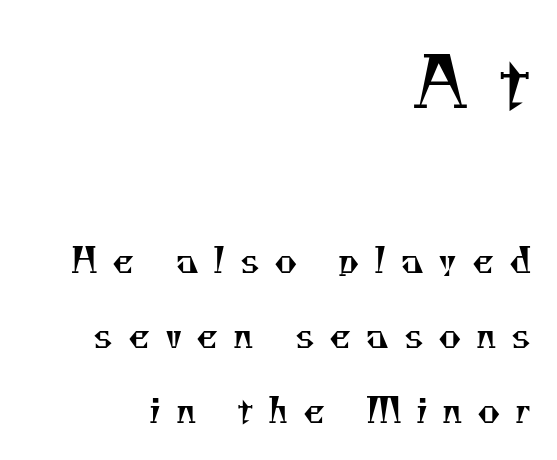
The image shows 70 px regular-weight serif type; set right-aligned, loose line spacing (2.14x), unusually wide letter spacing (+0.41 em), not underlined; the first (top) block is 2.0x larger; medium stroke contrast and a small x-height.
